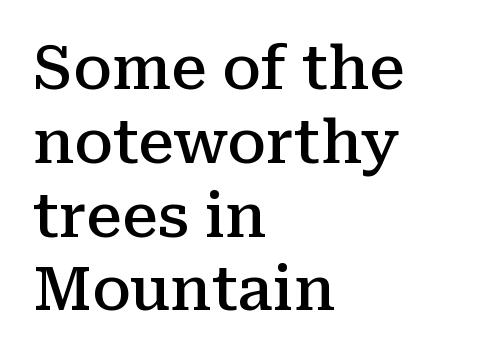
Q: Is the text bold? A: Semi-bold.
Q: Is the text italic (slanted)? A: No, it is upright.
Q: Is the typeface a serif or a sans-serif typeface? A: Serif.
Q: Is the text underlined? A: No.
Q: How is the paragraph aligned? A: Left-aligned.
Q: Is the spacing between letters normal or unusually wide? A: Normal.
Q: Width (condensed, normal, or wide)? A: Normal.
Q: Stroke contrast? A: Medium.
Q: x-height? A: Medium.
Q: Monospaced? A: No.
